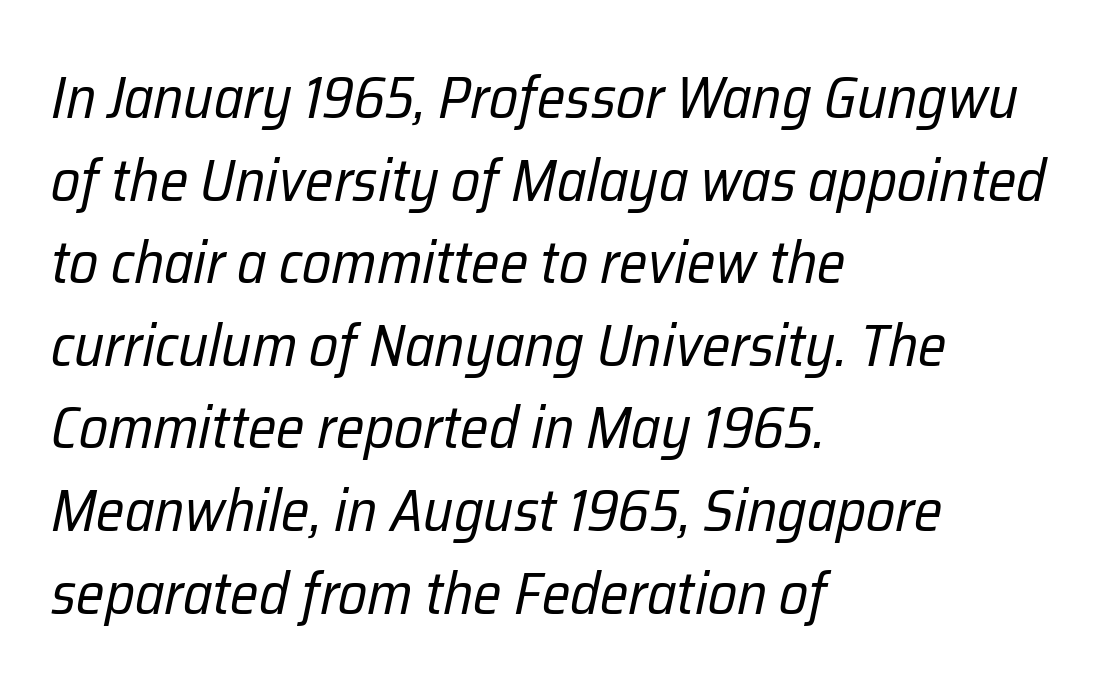
Q: Is the text bold? A: No.
Q: Is the text italic (slanted)? A: Yes, it leans right by about 12 degrees.
Q: Is the text underlined? A: No.
Q: How is the paragraph aligned? A: Left-aligned.
Q: Is the spacing between letters normal or unusually wide? A: Normal.
Q: Is the spacing between lines tight, normal or loose? A: Normal.
Q: Width (condensed, normal, or wide)? A: Condensed.
Q: Stroke contrast? A: Low.
Q: x-height? A: Medium.
Q: Monospaced? A: No.
